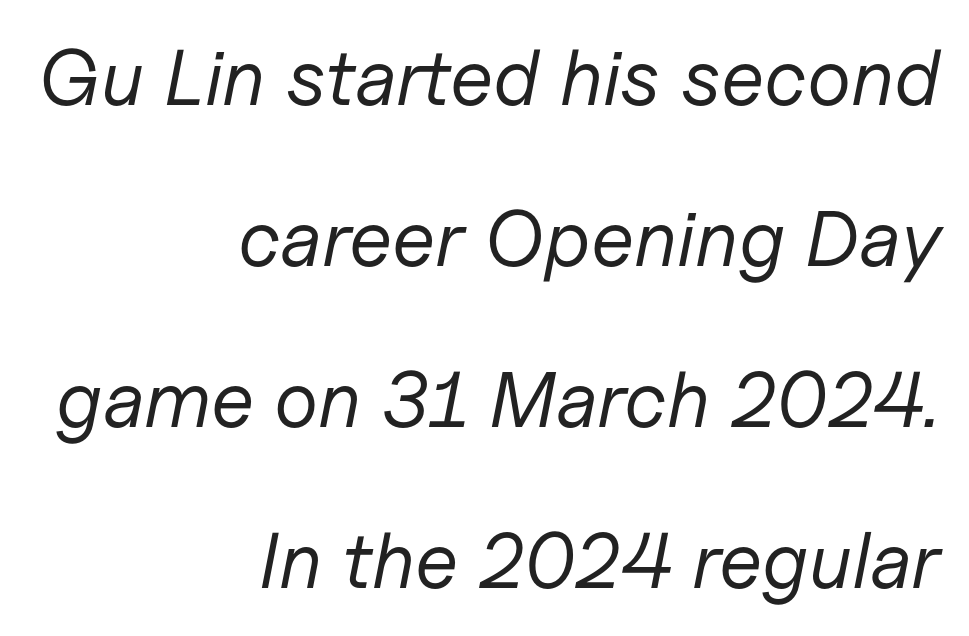
The area under the type is left untouched. Observe the ordinary spacing: letters are neighbours, not strangers. The passage is arranged like a letterhead date or caption credit — flush right. Does the leading feel generous? Absolutely, it's lavish. Do the characters align in a grid? No, the font is proportional. The whole block is typeset with a tilt.
